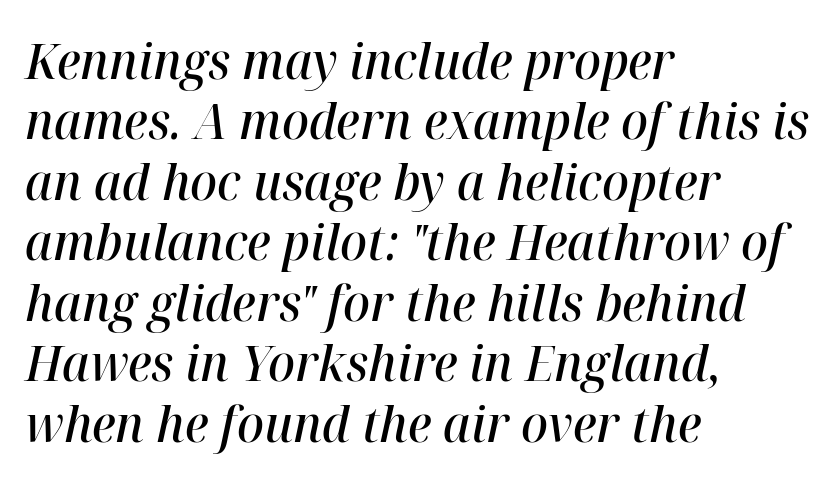
{"italic": "yes", "lean": "right", "slant_degrees": 12, "bold": "semi", "weight": "semibold", "width": "normal", "stroke_contrast": "high", "x_height": "medium", "monospaced": "no", "underline": "no", "align": "left", "line_spacing_ratio": 1.21, "letter_spacing": "normal", "letter_spacing_em": 0.0, "glyph_px": 50}
